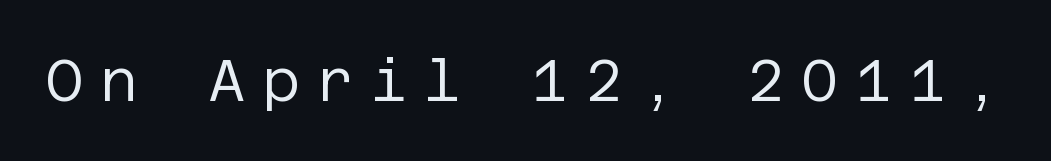
The text was rendered using a sans face with plain stroke endings. The letters stand straight up with perfectly vertical stems. The strip under each line holds only bare page. The strokes are not fattened; the text isn't bold. The tracking reads as deliberately expanded to a designer's eye.
